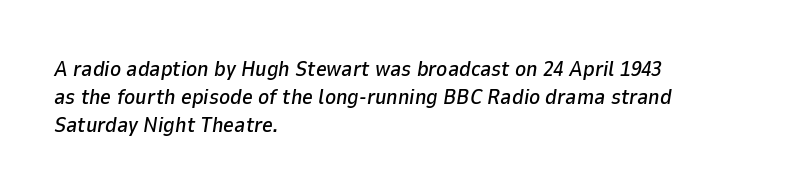
The image shows 21 px text type, italic (leaning right); set left-aligned, normal line spacing (1.33x), normal letter spacing, not underlined.
